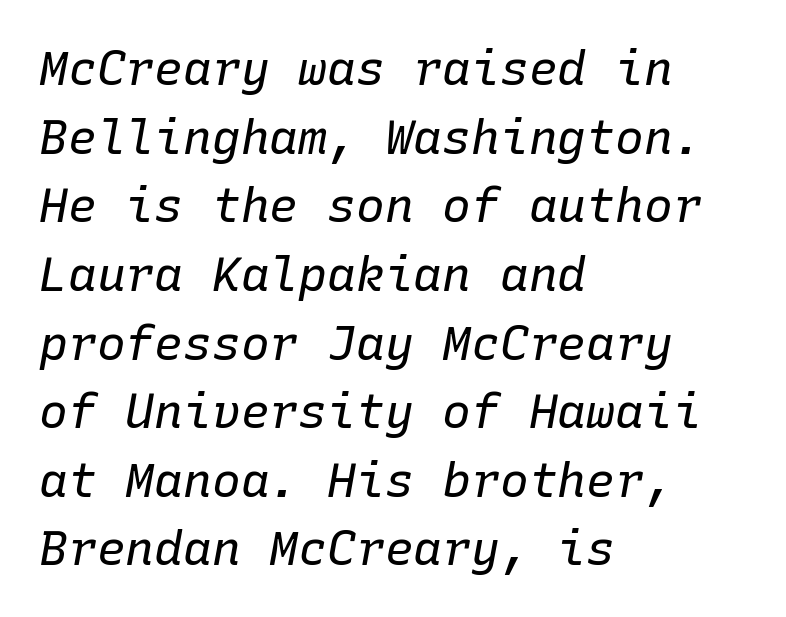
{"italic": "yes", "lean": "right", "slant_degrees": 10, "bold": "no", "weight": "regular", "width": "normal", "stroke_contrast": "low", "x_height": "medium", "monospaced": "yes", "underline": "no", "align": "left", "line_spacing": "normal", "line_spacing_ratio": 1.43, "letter_spacing": "normal", "letter_spacing_em": 0.0, "glyph_px": 48}
